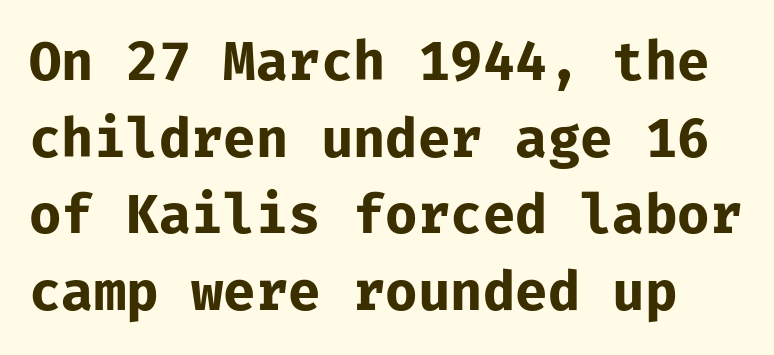
Q: Is the text bold? A: Yes.
Q: Is the text italic (slanted)? A: No, it is upright.
Q: Is the typeface a serif or a sans-serif typeface? A: Sans-serif.
Q: Is the text underlined? A: No.
Q: Is the spacing between letters normal or unusually wide? A: Normal.
Q: Is the spacing between lines tight, normal or loose? A: Normal.
Q: Width (condensed, normal, or wide)? A: Normal.
Q: Stroke contrast? A: Low.
Q: x-height? A: Medium.
Q: Monospaced? A: Yes.
